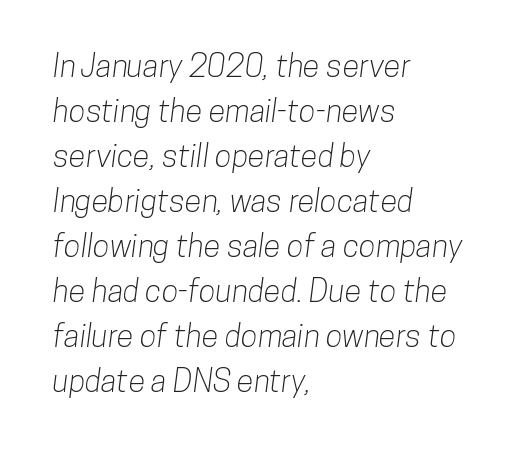
A typesetter would label this face a sans. Nothing unusual about the tracking: characters are spaced as the font intends. A normal amount of white space separates one row of letters from the next. Where is the straight margin? On the left. Each letter keeps its own natural width here, so spacing adapts to shape. Has an underline been added? It has not.
